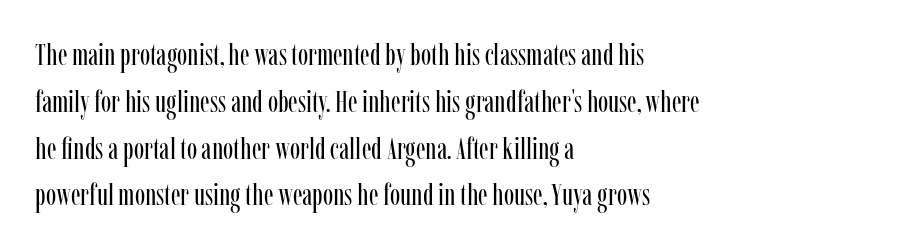
Q: Is the text bold? A: No.
Q: Is the text italic (slanted)? A: No, it is upright.
Q: Is the typeface a serif or a sans-serif typeface? A: Serif.
Q: Is the text underlined? A: No.
Q: How is the paragraph aligned? A: Left-aligned.
Q: Is the spacing between letters normal or unusually wide? A: Normal.
Q: Is the spacing between lines tight, normal or loose? A: Normal.
Q: Width (condensed, normal, or wide)? A: Condensed.
Q: Stroke contrast? A: Low.
Q: x-height? A: Medium.
Q: Monospaced? A: No.
